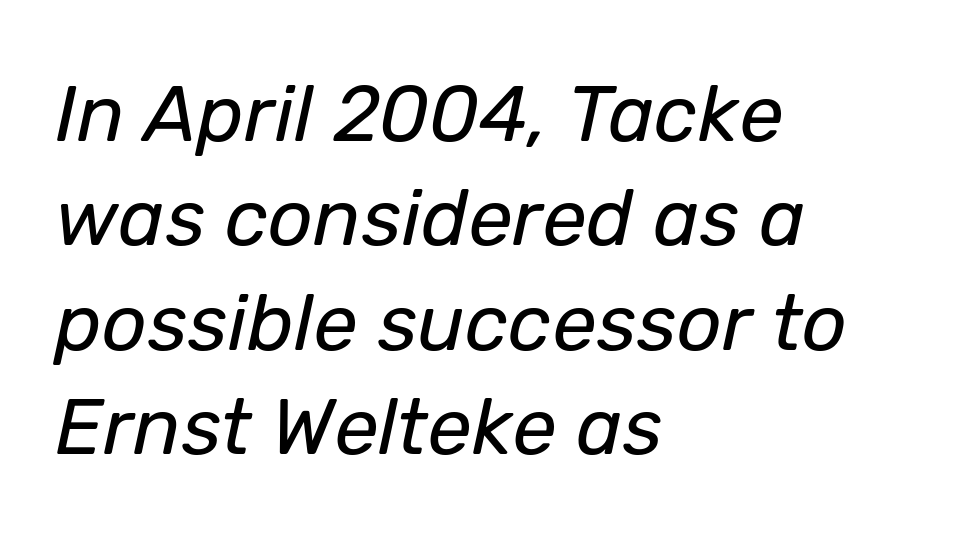
Q: Is the text bold? A: No.
Q: Is the text italic (slanted)? A: Yes, it leans right by about 12 degrees.
Q: Is the text underlined? A: No.
Q: How is the paragraph aligned? A: Left-aligned.
Q: Is the spacing between letters normal or unusually wide? A: Normal.
Q: Is the spacing between lines tight, normal or loose? A: Normal.
Q: Width (condensed, normal, or wide)? A: Normal.
Q: Stroke contrast? A: Low.
Q: x-height? A: Medium.
Q: Monospaced? A: No.
